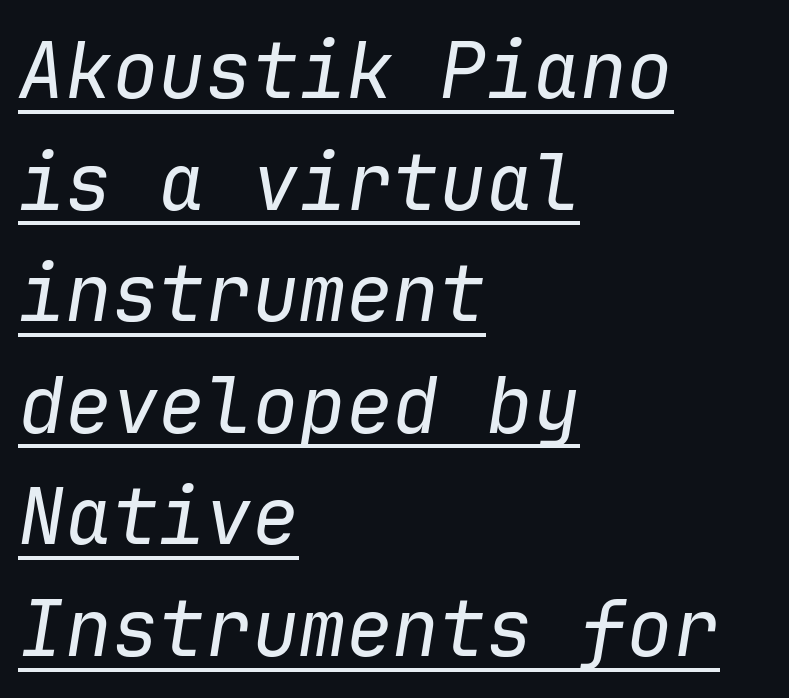
{"italic": "yes", "lean": "right", "slant_degrees": 9, "bold": "no", "weight": "regular", "width": "normal", "stroke_contrast": "low", "x_height": "medium", "monospaced": "yes", "underline": "yes", "align": "left", "line_spacing": "normal", "line_spacing_ratio": 1.43, "letter_spacing": "normal", "letter_spacing_em": 0.0, "glyph_px": 78}
